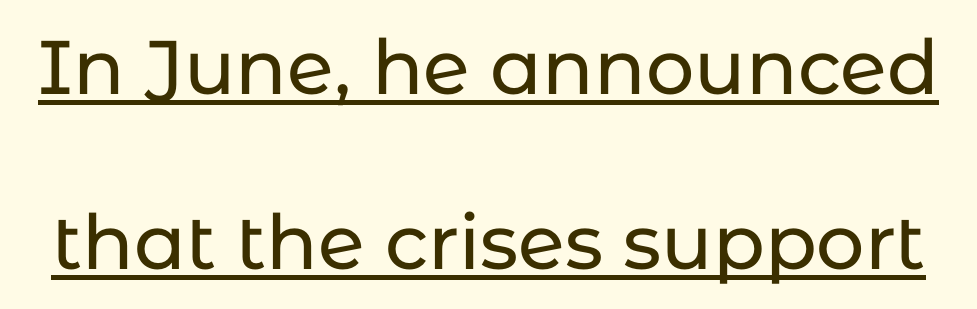
Q: Is the text italic (slanted)? A: No, it is upright.
Q: Is the typeface a serif or a sans-serif typeface? A: Sans-serif.
Q: Is the text underlined? A: Yes.
Q: Is the spacing between letters normal or unusually wide? A: Normal.
Q: Is the spacing between lines tight, normal or loose? A: Loose.
Q: Width (condensed, normal, or wide)? A: Normal.
Q: Stroke contrast? A: Low.
Q: x-height? A: Medium.
Q: Monospaced? A: No.
